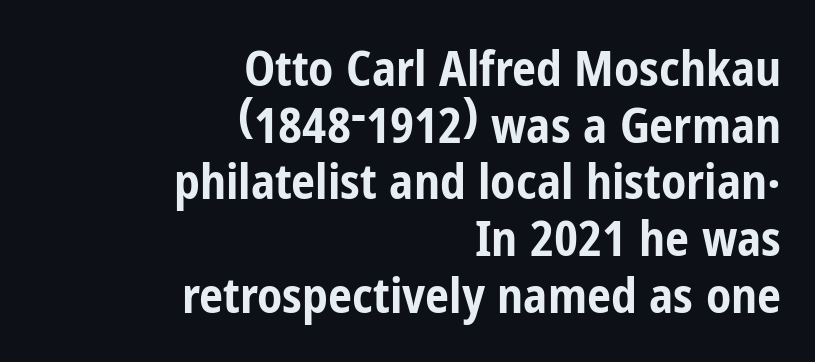
The image shows 48 px bold, condensed sans-serif type, upright; set right-aligned, line spacing 1.18x, normal letter spacing, not underlined; low stroke contrast and a medium x-height.
